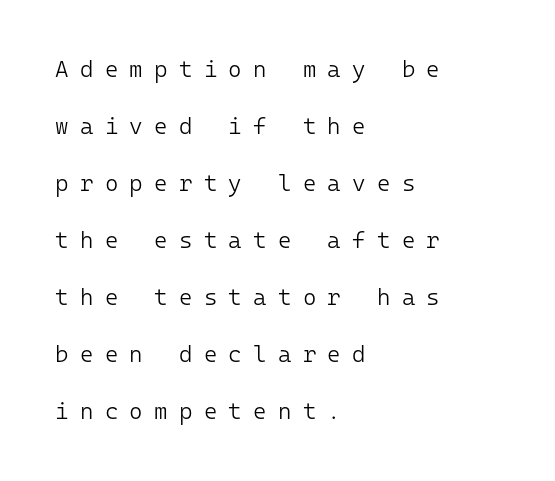
The image shows 23 px text type, upright; set left-aligned, loose line spacing (2.48x), unusually wide letter spacing (+0.49 em), not underlined.
